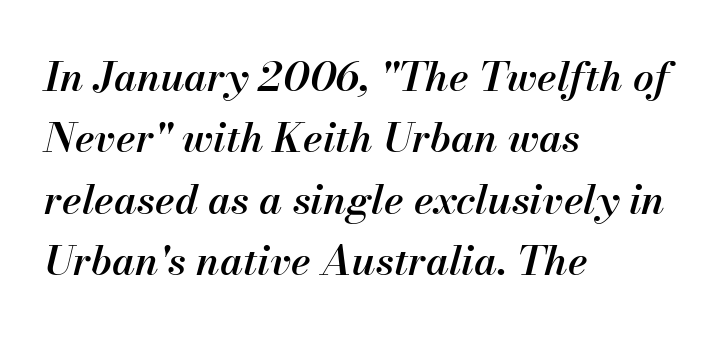
Is this a fixed-width face? No — the glyphs have proportional, varying widths. Reading down the block, your eye returns to a fixed left position each line. If you drew a line through each stem, it would be angled. The rows are spaced the way most documents space them.
